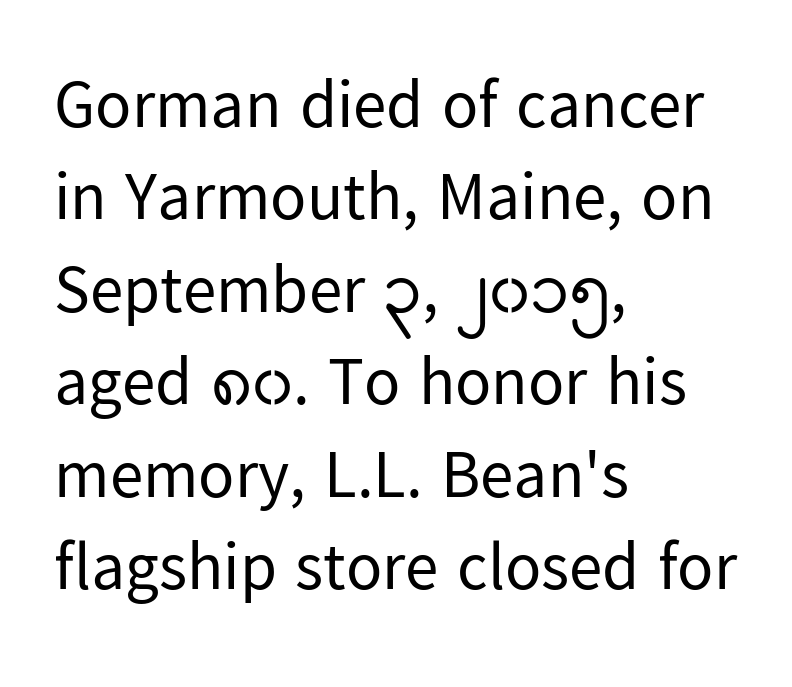
Is there much room between lines? A standard amount, neither cramped nor airy. A clean baseline with only descenders dipping below it. Character widths vary here, with narrow letters taking less room than wide ones. In terms of posture, this sample is upright.
